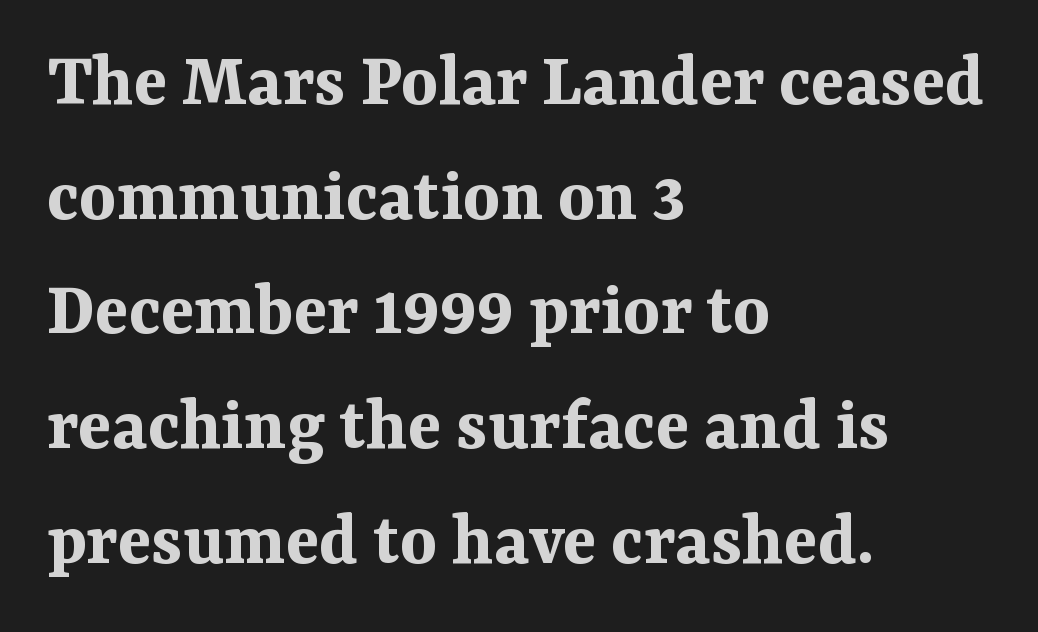
{"serif": "yes", "italic": "no", "bold": "yes", "weight": "bold", "width": "normal", "stroke_contrast": "medium", "x_height": "medium", "monospaced": "no", "underline": "no", "align": "left", "line_spacing": "normal", "line_spacing_ratio": 1.47, "letter_spacing": "normal", "letter_spacing_em": 0.0, "glyph_px": 78}
